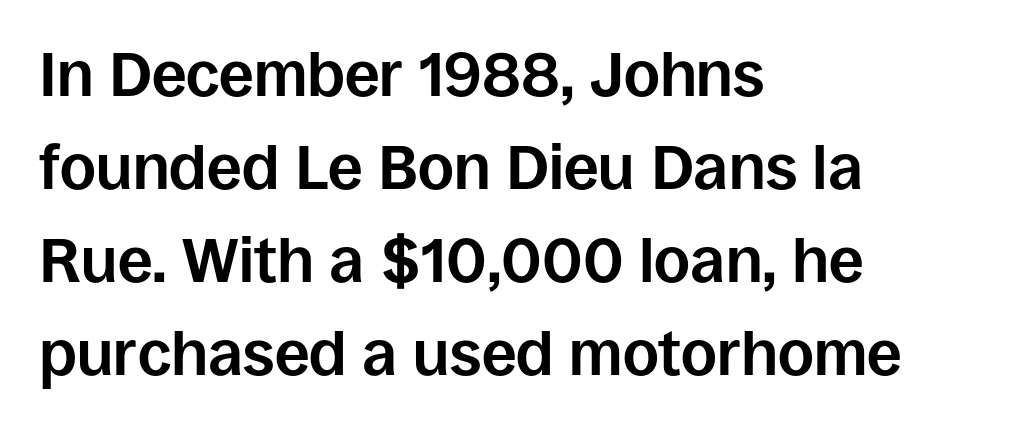
{"serif": "no", "italic": "no", "bold": "yes", "weight": "bold", "width": "normal", "stroke_contrast": "low", "x_height": "large", "monospaced": "no", "underline": "no", "align": "left", "line_spacing": "normal", "line_spacing_ratio": 1.5, "letter_spacing": "normal", "letter_spacing_em": 0.0, "glyph_px": 62}
